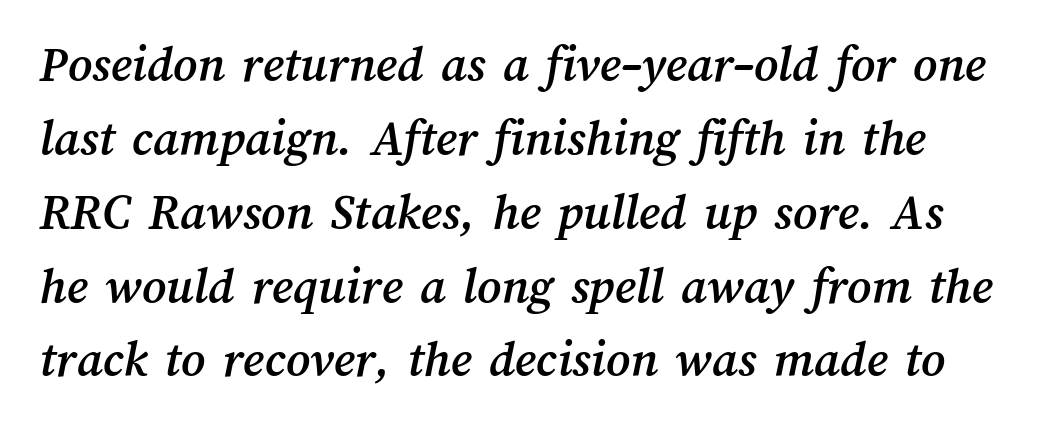
{"width": "normal", "stroke_contrast": "medium", "x_height": "medium", "monospaced": "no", "underline": "no", "line_spacing": "normal", "line_spacing_ratio": 1.42, "letter_spacing": "normal", "letter_spacing_em": 0.0, "glyph_px": 52}
